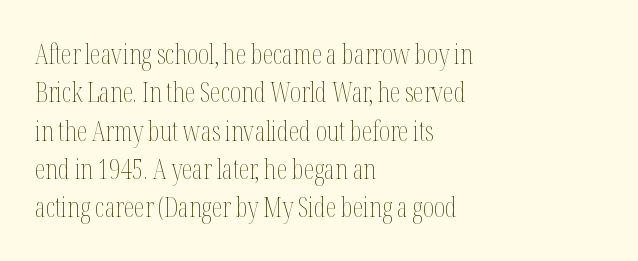
Every row of glyphs begins at an identical x-position on the left. A roman cut, with each character standing at attention. Does the leading feel generous? No, just average. The tracking reads as untouched default to a designer's eye.
